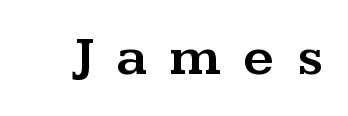
Q: Is the text italic (slanted)? A: No, it is upright.
Q: Is the typeface a serif or a sans-serif typeface? A: Serif.
Q: Is the text underlined? A: No.
Q: Is the spacing between letters normal or unusually wide? A: Unusually wide.
Q: Width (condensed, normal, or wide)? A: Wide.
Q: Stroke contrast? A: Medium.
Q: x-height? A: Medium.
Q: Monospaced? A: No.
